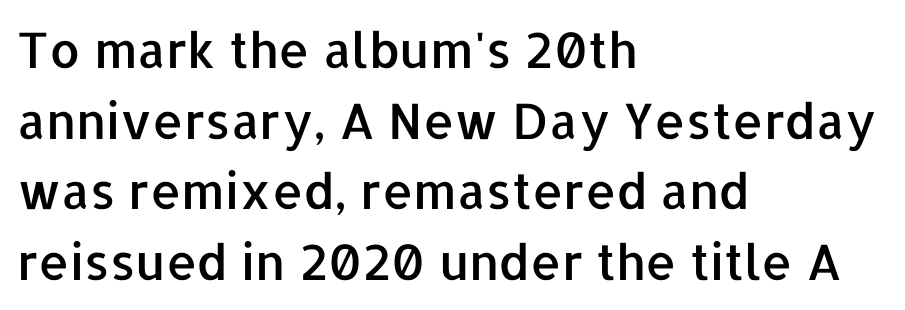
Descender tails drop into unmarked territory. The passage shown is typed in a proportional face where columns would drift. A typesetter would label this face a sans. Honestly, the letter spacing is just normal — you wouldn't notice it. When letters stand straight like this, we call the style roman or upright.
